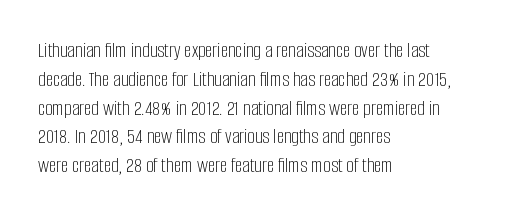
{"italic": "no", "bold": "no", "underline": "no", "align": "left", "line_spacing": "normal", "line_spacing_ratio": 1.37, "letter_spacing": "normal", "letter_spacing_em": 0.0, "glyph_px": 21}
